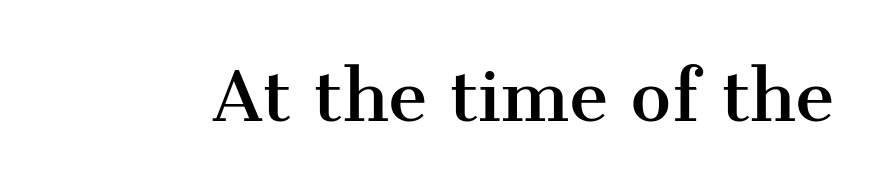
The image shows 68 px serif type, upright; set normal letter spacing, not underlined; medium stroke contrast and a medium x-height.
